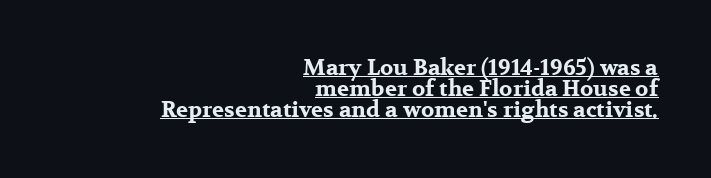
{"italic": "no", "bold": "yes", "underline": "yes", "align": "right", "line_spacing": "tight", "line_spacing_ratio": 0.95, "letter_spacing": "normal", "letter_spacing_em": 0.0, "glyph_px": 22}
